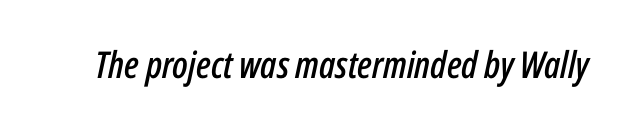
The image shows 37 px condensed type, italic (leaning right); set normal letter spacing, not underlined; low stroke contrast and a medium x-height.
